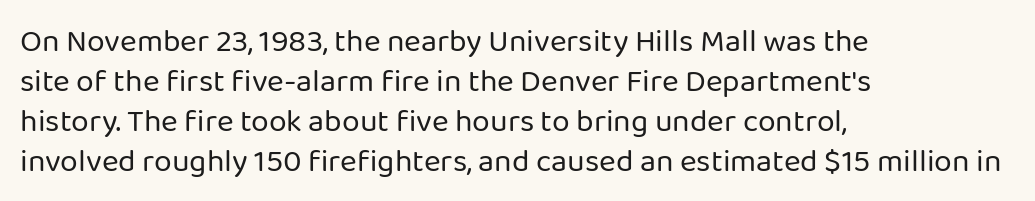
{"serif": "no", "italic": "no", "bold": "no", "weight": "regular", "width": "normal", "stroke_contrast": "low", "x_height": "medium", "monospaced": "no", "underline": "no", "align": "left", "line_spacing": "normal", "line_spacing_ratio": 1.25, "letter_spacing": "normal", "letter_spacing_em": 0.0, "glyph_px": 32}
